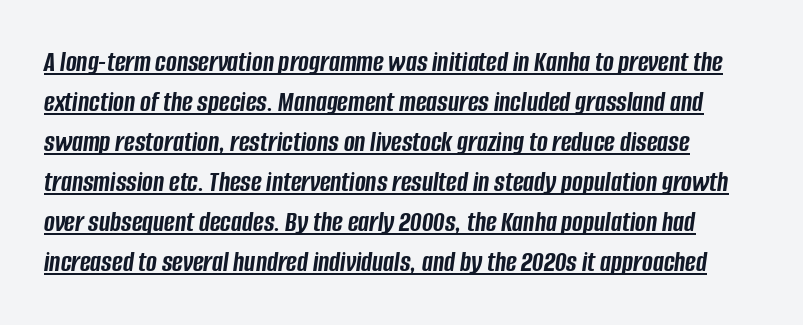
Compared with typical body copy, the letter spacing here is the same. Like a heading marked for emphasis, these lines bear an underscore. Strong, thick strokes mark this as bold type. Evenly set lines give the paragraph a standard silhouette. You could not count columns in this text — the font is proportionally spaced.
